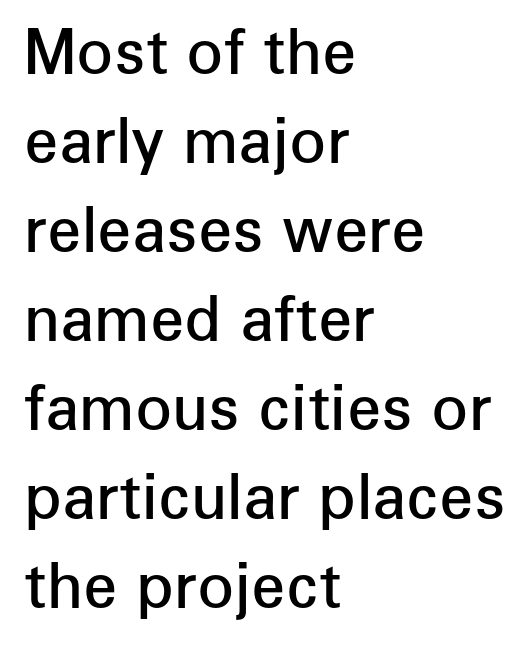
You could call the tracking neutral — neither tight nor loose. The passage shown is typed in a proportional face where columns would drift. In terms of posture, this sample is upright. The font is running at a semibold setting, under full bold. The space directly below the letters is spotless. Baseline-to-baseline distance is the conventional proportion of letter height.
